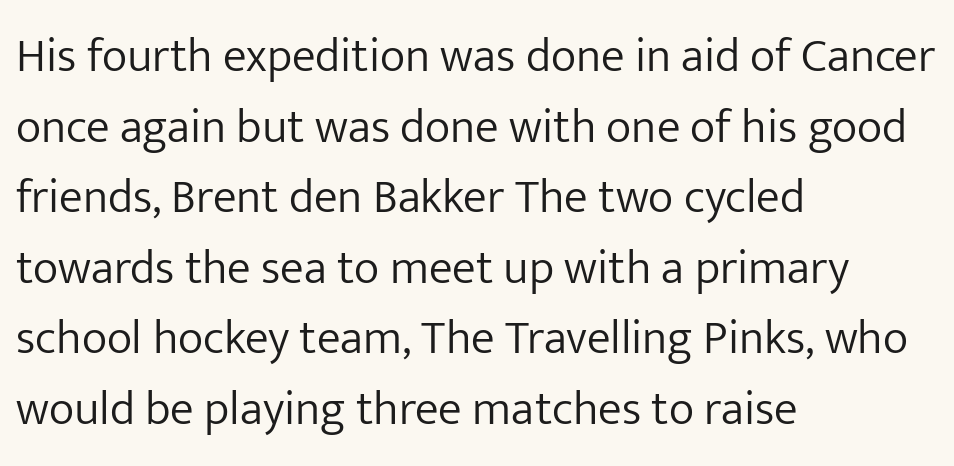
The block of text has a typical density, with ordinary space between rows. The strokes are not fattened; the text isn't bold. Each word holds together tightly as a unit, with standard inter-letter gaps. Spacing verdict: proportional, widths tailored to each character. A bare baseline throughout the passage. No italicization has been applied; the sample stays upright.
